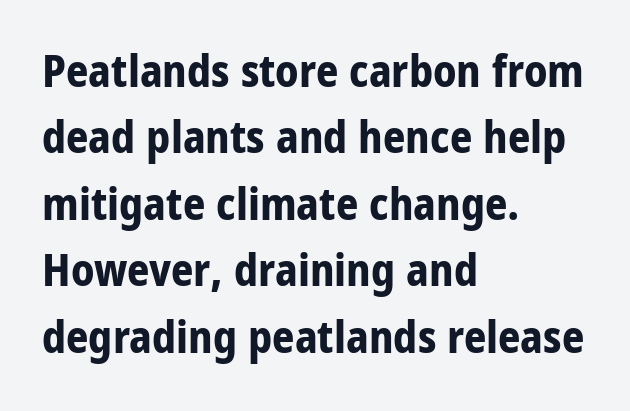
The image shows 44 px bold, condensed sans-serif type, upright; set left-aligned, normal line spacing (1.51x), normal letter spacing, not underlined; low stroke contrast and a large x-height.
